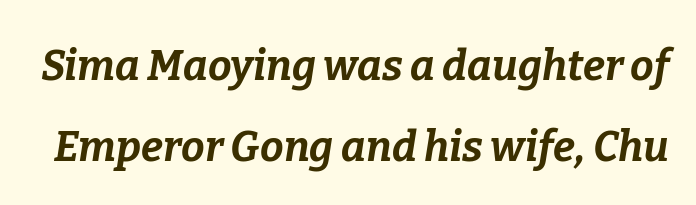
The image shows 42 px bold type, italic (leaning right); set loose line spacing (1.94x), normal letter spacing, not underlined; low stroke contrast and a medium x-height.
